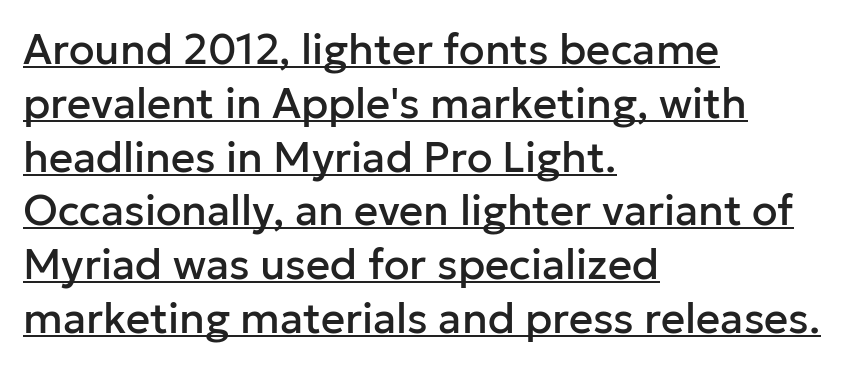
In terms of letterform style, serifs are entirely absent. The letterforms sit shoulder to shoulder at normal distance. Leftover space on each line is placed entirely after the last word. These characters rest on top of a visible drawn line. The specimen reads as upright at a glance.
